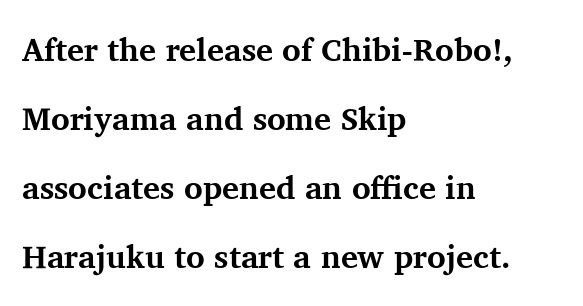
Q: Is the text bold? A: Yes.
Q: Is the text italic (slanted)? A: No, it is upright.
Q: Is the typeface a serif or a sans-serif typeface? A: Serif.
Q: Is the text underlined? A: No.
Q: How is the paragraph aligned? A: Left-aligned.
Q: Is the spacing between letters normal or unusually wide? A: Normal.
Q: Is the spacing between lines tight, normal or loose? A: Loose.
Q: Width (condensed, normal, or wide)? A: Normal.
Q: Stroke contrast? A: Medium.
Q: x-height? A: Medium.
Q: Monospaced? A: No.
